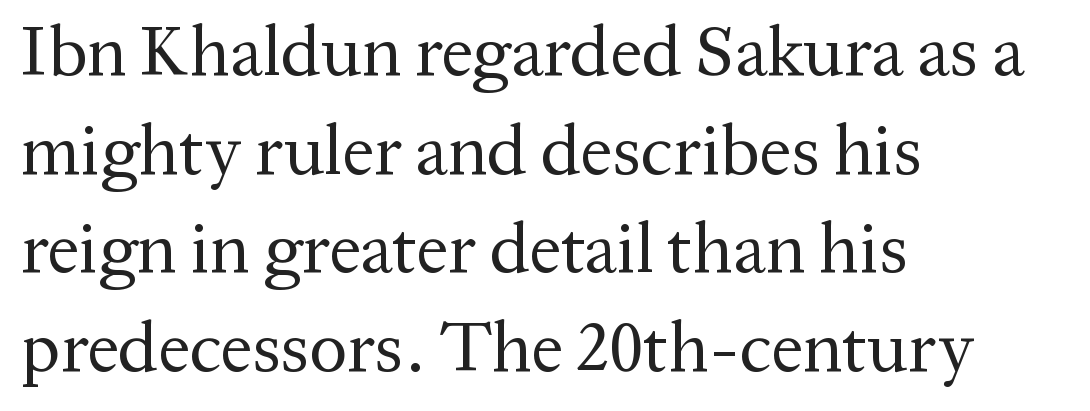
The image shows 71 px regular-weight serif type, upright; set left-aligned, normal line spacing (1.39x), normal letter spacing, not underlined; medium stroke contrast and a medium x-height.
